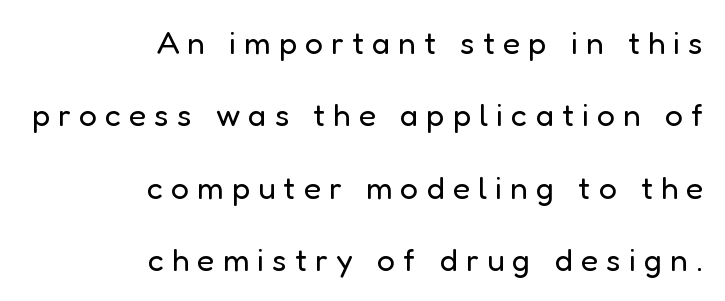
The image shows 32 px regular-weight sans-serif type, upright; set right-aligned, loose line spacing (2.26x), unusually wide letter spacing (+0.25 em), not underlined; low stroke contrast and a medium x-height.
